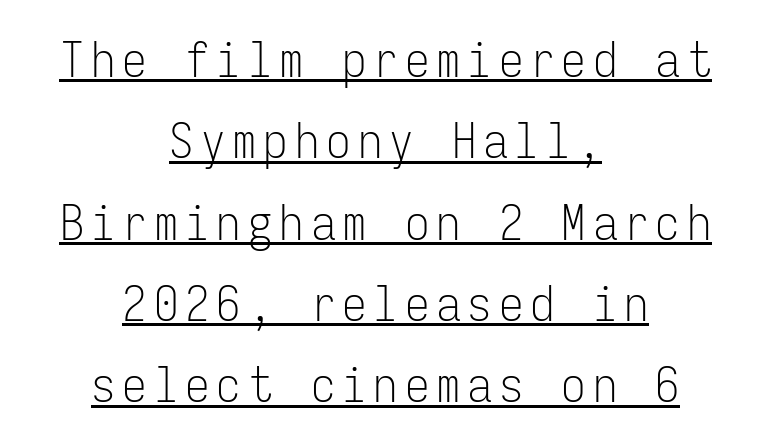
No chunkiness to these letters — they're not bold. This rendering features underlined lettering. Is this a sans? Yes — the strokes have no serifs. Think of a typewriter: that constant character pitch is what you see here. Is the block centered? Yes — each line is placed symmetrically about the middle. Baseline-to-baseline distance is the conventional proportion of letter height.
